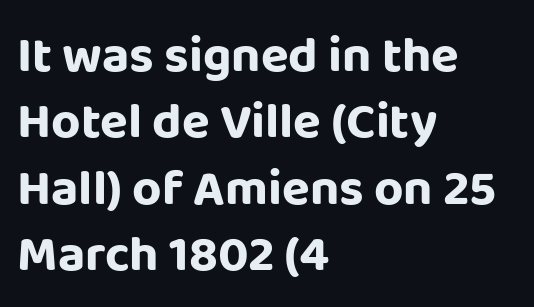
Q: Is the text bold? A: Yes.
Q: Is the text italic (slanted)? A: No, it is upright.
Q: Is the typeface a serif or a sans-serif typeface? A: Sans-serif.
Q: Is the text underlined? A: No.
Q: How is the paragraph aligned? A: Left-aligned.
Q: Is the spacing between letters normal or unusually wide? A: Normal.
Q: Is the spacing between lines tight, normal or loose? A: Normal.
Q: Width (condensed, normal, or wide)? A: Normal.
Q: Stroke contrast? A: Low.
Q: x-height? A: Large.
Q: Monospaced? A: No.
